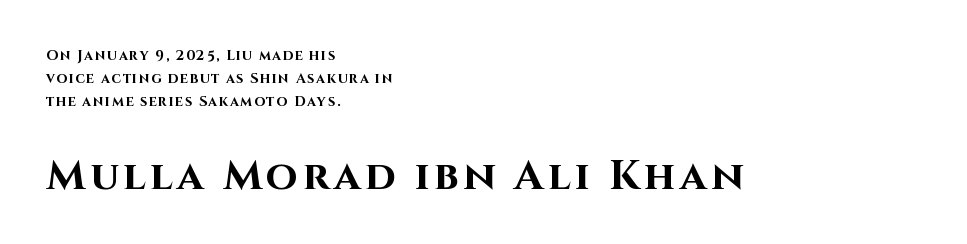
Look at the glyph heights: the lower group is clearly the bigger setting. Interline gaps are of average width in this sample. The typeface chosen for these lines omits serifs. Character widths vary here, with narrow letters taking less room than wide ones. Just letters on the line, the space beneath them empty. It's the straight-up-and-down kind of type.
